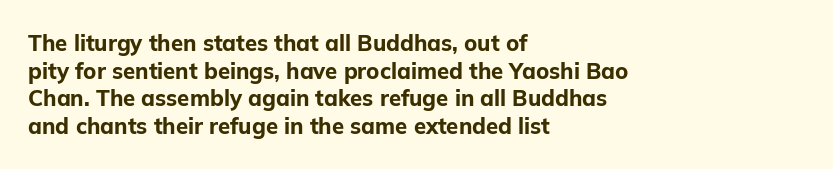
These words are printed bold, with thick strokes throughout. The string is rendered with underlining switched off. What's the leading like? Ordinary, nothing unusual. Tracking value appears to be zero — textbook default spacing. This rendering uses left alignment, leaving the right contour irregular. Every stem runs plumb, perpendicular to the baseline.
